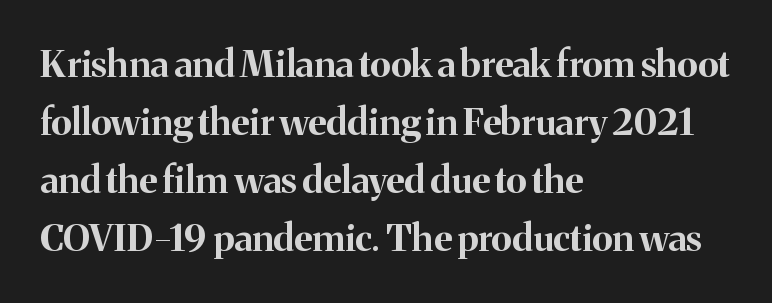
The lettering stays uniformly vertical, giving the passage a roman look. A bare baseline throughout the passage. The ragged edge is on the right, which tells us the setting is flush left. The face used here is proportionally spaced, like ordinary book or web type. Evenly set lines give the paragraph a standard silhouette.
